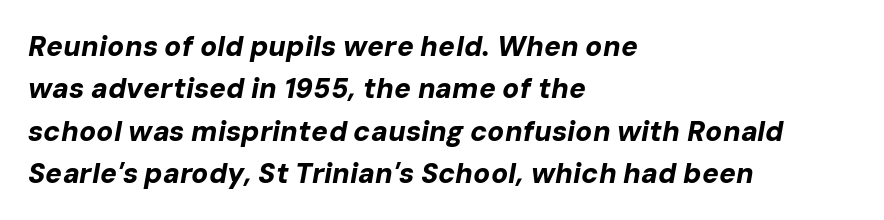
Q: Is the text bold? A: Yes.
Q: Is the text italic (slanted)? A: Yes, it leans right by about 10 degrees.
Q: Is the text underlined? A: No.
Q: How is the paragraph aligned? A: Left-aligned.
Q: Is the spacing between letters normal or unusually wide? A: Normal.
Q: Is the spacing between lines tight, normal or loose? A: Normal.
Q: Width (condensed, normal, or wide)? A: Normal.
Q: Stroke contrast? A: Low.
Q: x-height? A: Medium.
Q: Monospaced? A: No.
